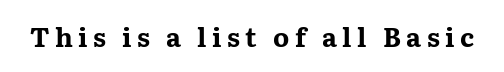
Heft: maximum for text — a bold. Letters rest on an invisible, unmarked baseline. The passage shown has open, widely tracked lettering throughout. Every character sits straight up, as roman type does.
